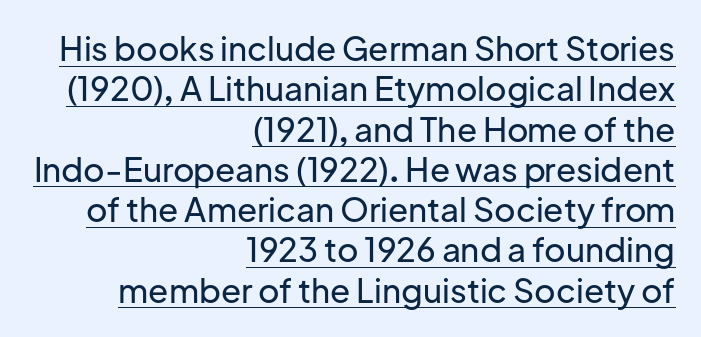
Q: Is the text italic (slanted)? A: No, it is upright.
Q: Is the typeface a serif or a sans-serif typeface? A: Sans-serif.
Q: Is the text underlined? A: Yes.
Q: How is the paragraph aligned? A: Right-aligned.
Q: Is the spacing between letters normal or unusually wide? A: Normal.
Q: Width (condensed, normal, or wide)? A: Normal.
Q: Stroke contrast? A: Low.
Q: x-height? A: Medium.
Q: Monospaced? A: No.
